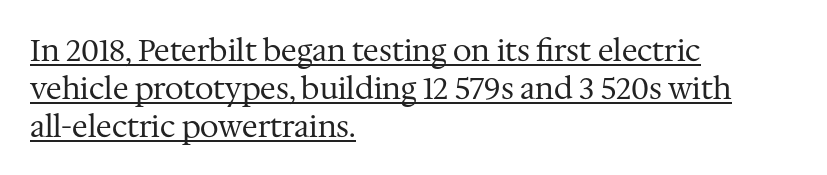
{"serif": "yes", "italic": "no", "bold": "no", "weight": "regular", "width": "normal", "stroke_contrast": "medium", "x_height": "medium", "monospaced": "no", "underline": "yes", "align": "left", "line_spacing": "normal", "line_spacing_ratio": 1.26, "letter_spacing": "normal", "letter_spacing_em": 0.0, "glyph_px": 30}
